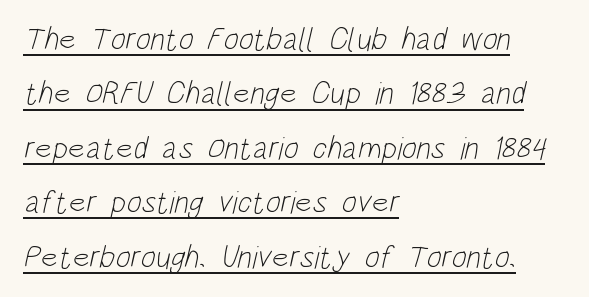
Interline gaps are of average width in this sample. Does extra space separate the letters? No, they use regular spacing. The rendering shows plain stroke endings on the letterforms — a sans-serif design. The passage shown is typed in a proportional face where columns would drift. Heft: none added — not bold.
